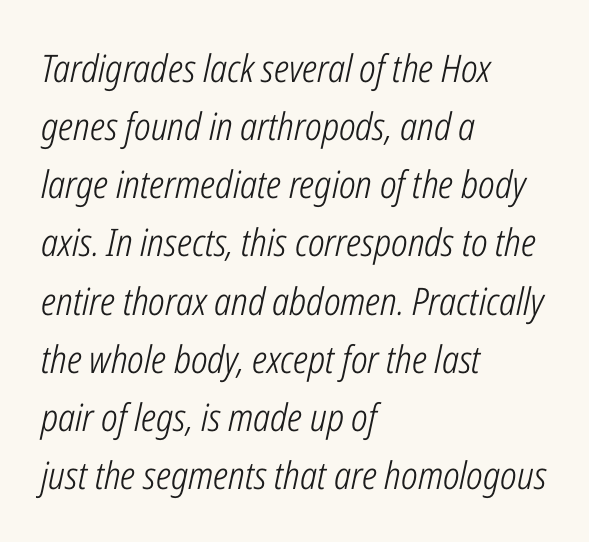
{"italic": "yes", "lean": "right", "slant_degrees": 12, "bold": "no", "weight": "light", "width": "condensed", "stroke_contrast": "low", "x_height": "medium", "monospaced": "no", "underline": "no", "align": "left", "line_spacing": "normal", "line_spacing_ratio": 1.53, "letter_spacing": "normal", "letter_spacing_em": 0.0, "glyph_px": 38}
